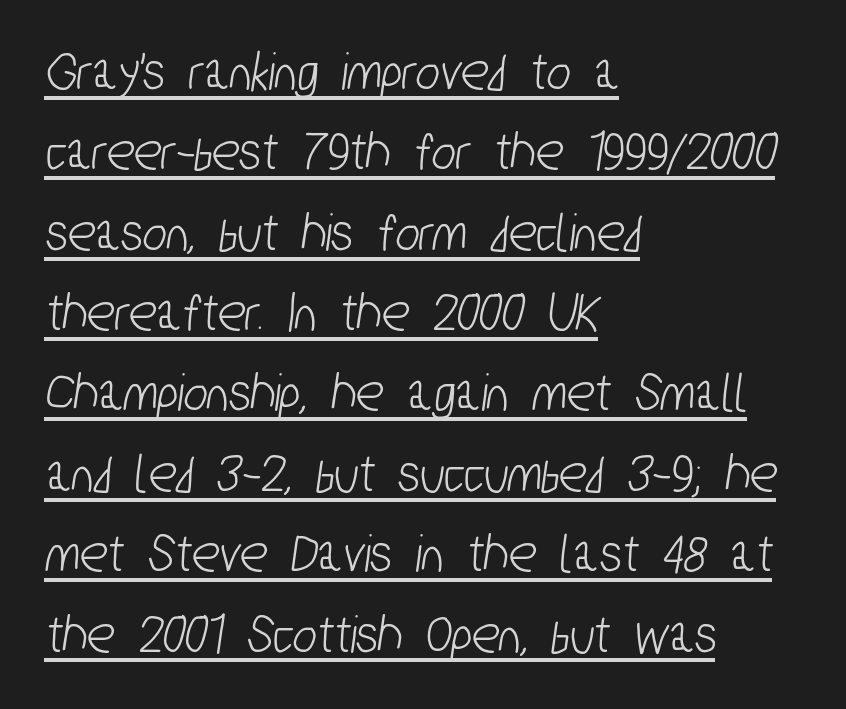
{"serif": "no", "width": "condensed", "stroke_contrast": "low", "x_height": "medium", "monospaced": "no", "underline": "yes", "align": "left", "line_spacing": "normal", "line_spacing_ratio": 1.41, "letter_spacing": "normal", "letter_spacing_em": 0.0, "glyph_px": 57}
